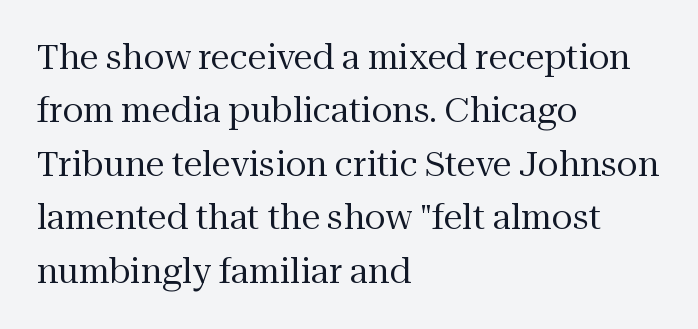
The image shows 34 px regular-weight serif type, upright; set left-aligned, normal line spacing (1.57x), normal letter spacing, not underlined; medium stroke contrast and a medium x-height.
